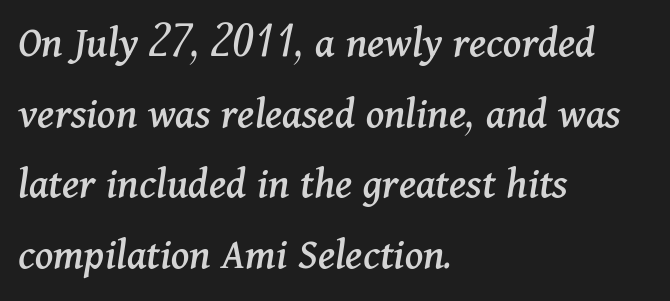
The image shows 45 px serif type, italic (leaning right); set left-aligned, normal line spacing (1.57x), normal letter spacing, not underlined; medium stroke contrast and a medium x-height.
